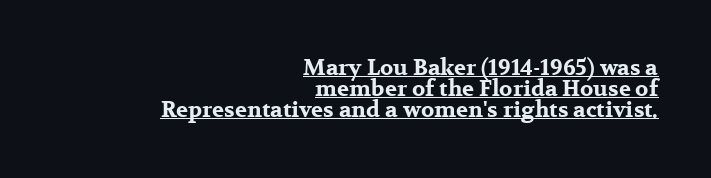
The image shows 22 px bold type, upright; set right-aligned, tight line spacing (0.95x), normal letter spacing, underlined.
